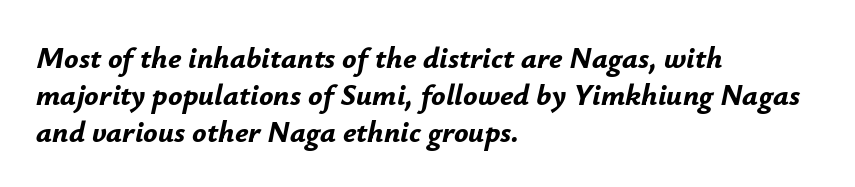
{"italic": "yes", "lean": "right", "slant_degrees": 12, "bold": "yes", "weight": "bold", "width": "normal", "stroke_contrast": "low", "x_height": "small", "monospaced": "no", "underline": "no", "align": "left", "line_spacing_ratio": 1.23, "letter_spacing": "normal", "letter_spacing_em": 0.0, "glyph_px": 30}
